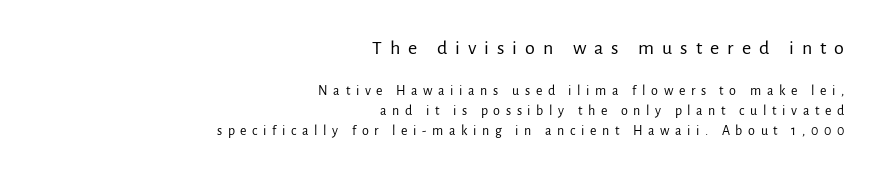
Q: Is the text bold? A: No.
Q: Is the text italic (slanted)? A: No, it is upright.
Q: Is the text underlined? A: No.
Q: How is the paragraph aligned? A: Right-aligned.
Q: Is the spacing between letters normal or unusually wide? A: Unusually wide.
Q: Is the spacing between lines tight, normal or loose? A: Normal.
Q: Which block of text is set in a larger size, the first (top) or the second (bottom)? A: The first (top) one.
